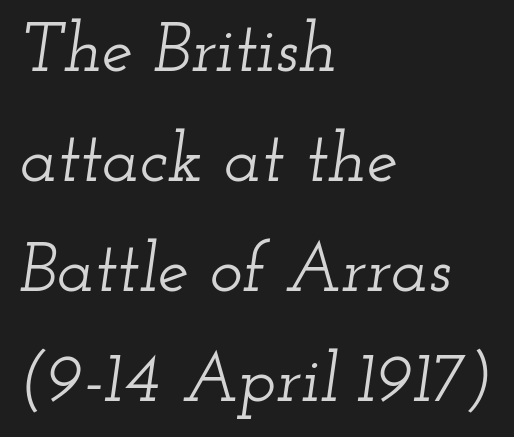
The passage is arranged the way most books set body copy — flush left. Character widths vary here, with narrow letters taking less room than wide ones. When letters slant like this, we call the style italic. The face used here is rendered with its standard letterfit.
